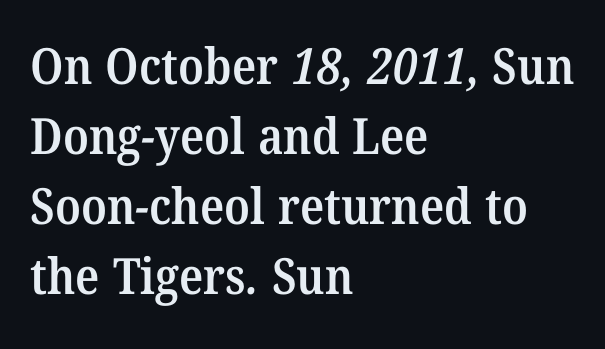
Q: Is the text bold? A: Semi-bold.
Q: Is the typeface a serif or a sans-serif typeface? A: Serif.
Q: Is the text underlined? A: No.
Q: How is the paragraph aligned? A: Left-aligned.
Q: Is the spacing between letters normal or unusually wide? A: Normal.
Q: Is the spacing between lines tight, normal or loose? A: Normal.
Q: Width (condensed, normal, or wide)? A: Normal.
Q: Stroke contrast? A: Medium.
Q: x-height? A: Medium.
Q: Monospaced? A: No.
